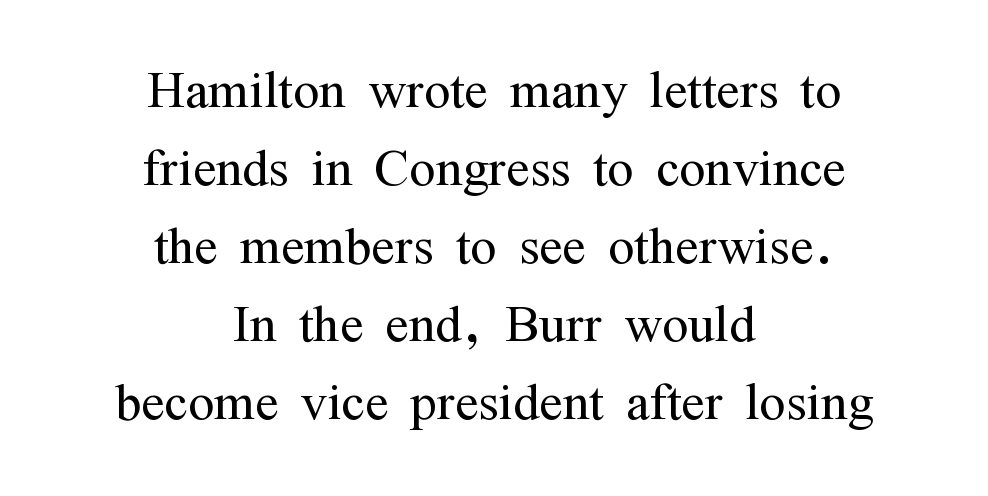
The image shows 69 px light, condensed serif type, upright; set centered, tight line spacing (1.13x), normal letter spacing, not underlined; medium stroke contrast and a medium x-height.
